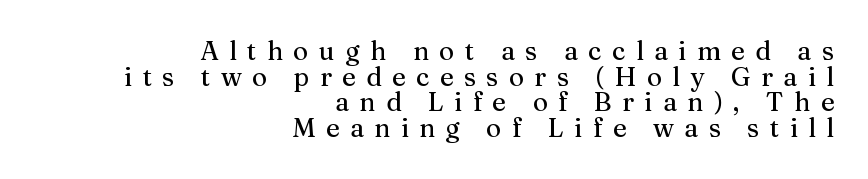
{"italic": "no", "underline": "no", "align": "right", "line_spacing": "tight", "line_spacing_ratio": 0.99, "letter_spacing": "wide", "letter_spacing_em": 0.4, "glyph_px": 26}
